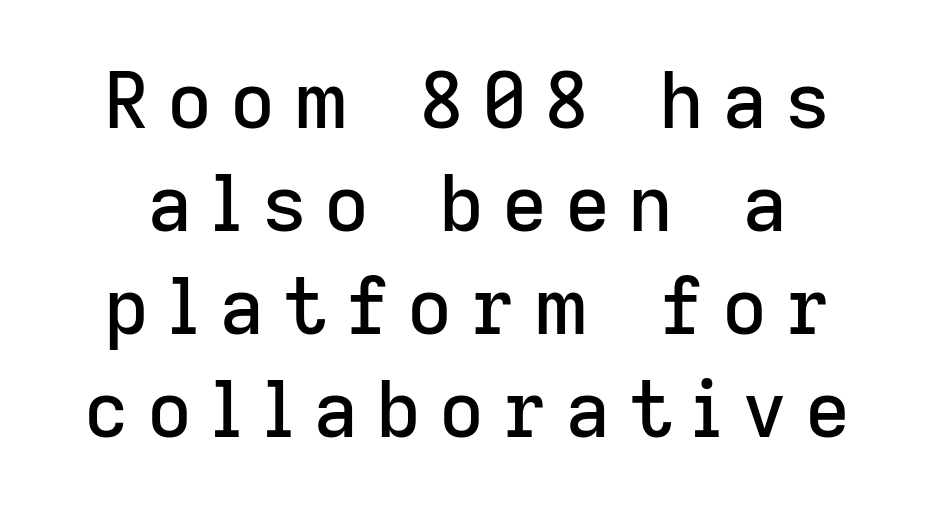
The image shows 78 px sans-serif type, upright; set normal line spacing (1.32x), unusually wide letter spacing (+0.23 em), not underlined; low stroke contrast and a medium x-height.
